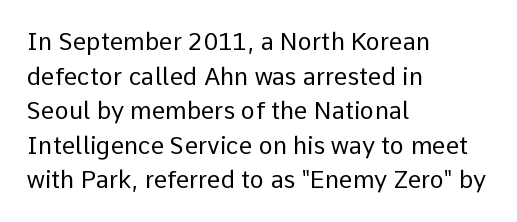
Q: Is the text bold? A: No.
Q: Is the text italic (slanted)? A: No, it is upright.
Q: Is the text underlined? A: No.
Q: How is the paragraph aligned? A: Left-aligned.
Q: Is the spacing between letters normal or unusually wide? A: Normal.
Q: Is the spacing between lines tight, normal or loose? A: Normal.
